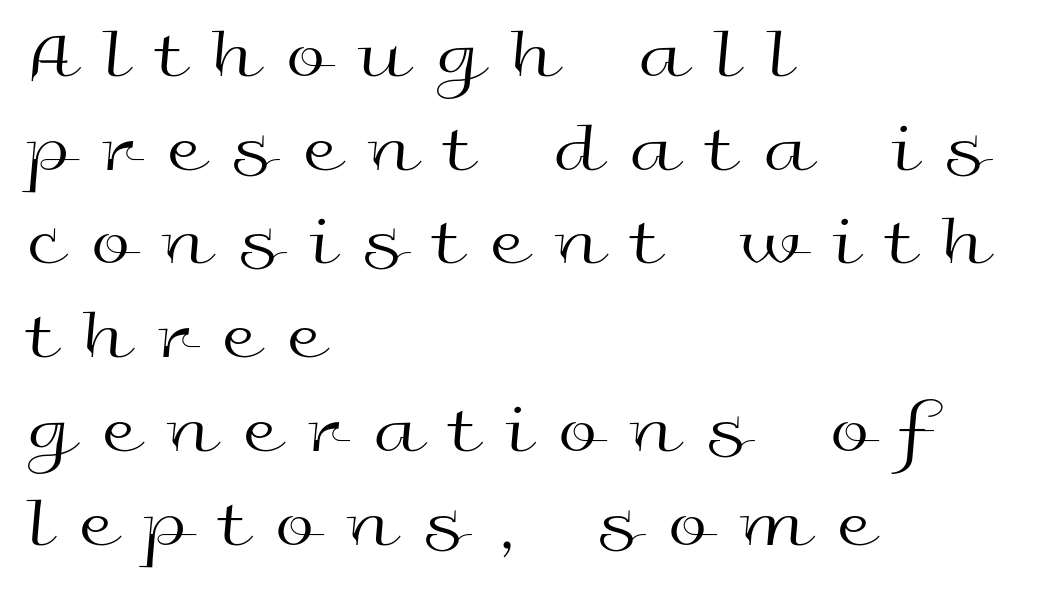
Tracking value appears strongly positive — letters spread wide. Think standard paragraph weight, or any step lighter than that. Spacing verdict: proportional, widths tailored to each character. Unlike a traditional serif, this face leaves its strokes unadorned. Check the space under the baseline: it is left empty.
